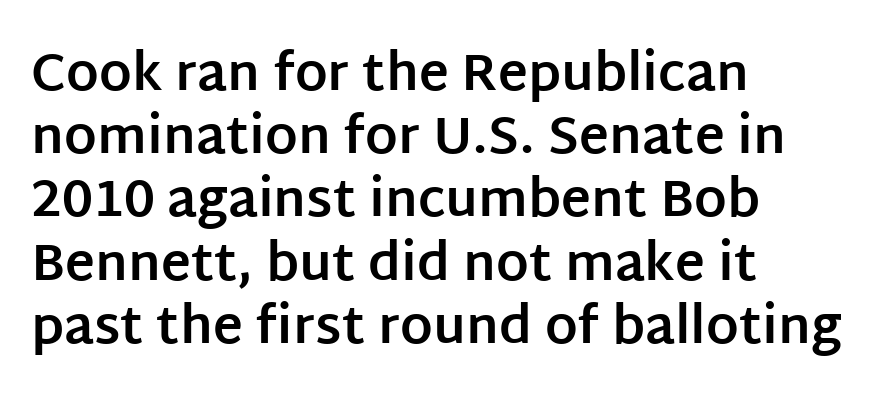
{"serif": "no", "italic": "no", "bold": "yes", "weight": "bold", "width": "normal", "stroke_contrast": "low", "x_height": "large", "monospaced": "no", "underline": "no", "align": "left", "line_spacing_ratio": 1.24, "letter_spacing": "normal", "letter_spacing_em": 0.0, "glyph_px": 51}
